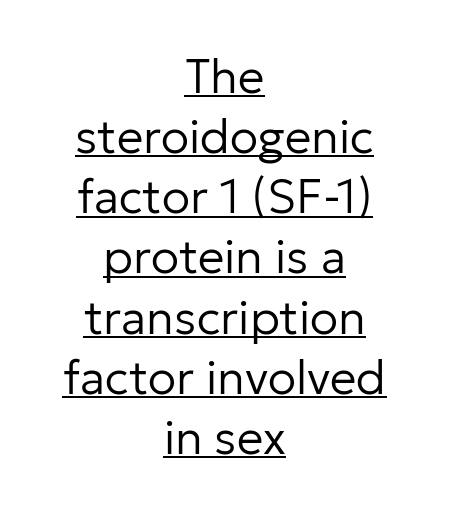
Q: Is the text bold? A: No.
Q: Is the text italic (slanted)? A: No, it is upright.
Q: Is the typeface a serif or a sans-serif typeface? A: Sans-serif.
Q: Is the text underlined? A: Yes.
Q: How is the paragraph aligned? A: Centered.
Q: Is the spacing between letters normal or unusually wide? A: Normal.
Q: Is the spacing between lines tight, normal or loose? A: Normal.
Q: Width (condensed, normal, or wide)? A: Normal.
Q: Stroke contrast? A: Low.
Q: x-height? A: Medium.
Q: Monospaced? A: No.
